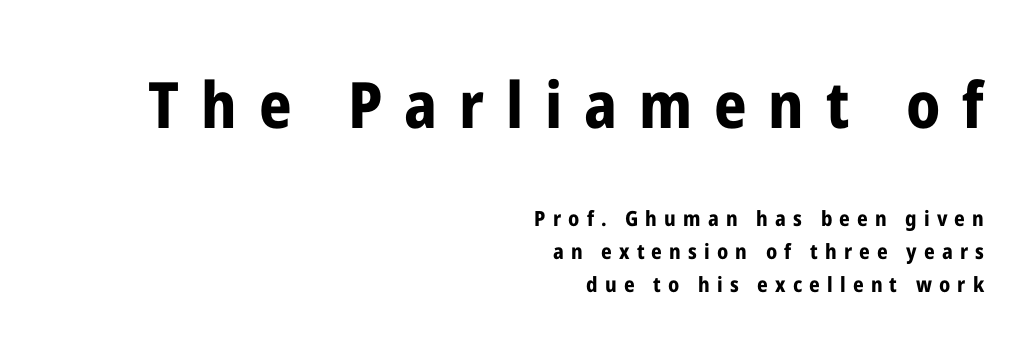
{"serif": "no", "italic": "no", "bold": "yes", "weight": "bold", "width": "condensed", "stroke_contrast": "low", "x_height": "medium", "monospaced": "no", "underline": "no", "align": "right", "line_spacing": "normal", "line_spacing_ratio": 1.56, "letter_spacing": "wide", "letter_spacing_em": 0.34, "larger_block": "first", "size_ratio": 3.05, "glyph_px": 64}
